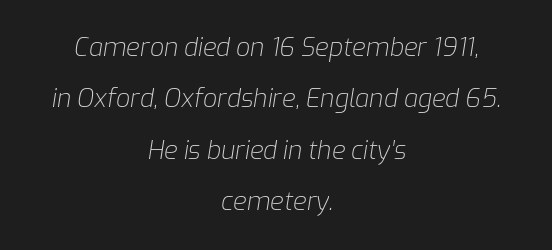
Yep, that's italic — everything's leaning. Is there much room between lines? Yes — plenty of vertical air separates them. Letters rest on an invisible, unmarked baseline. Centered paragraph, ragged on both sides. The typesetting does not lean heavy: it is not bold. Students, note that the glyphs here touch the page at normal intervals.
